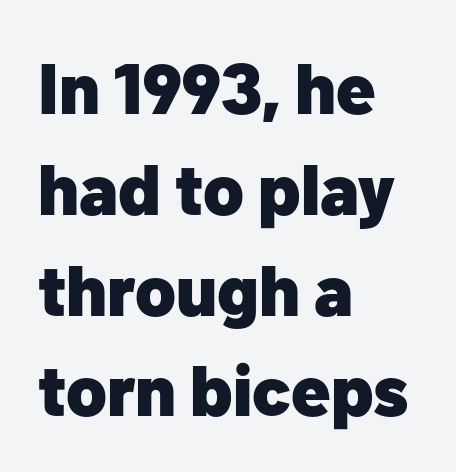
The image shows 71 px heavy sans-serif type, upright; set left-aligned, normal line spacing (1.42x), normal letter spacing, not underlined; low stroke contrast and a medium x-height.
